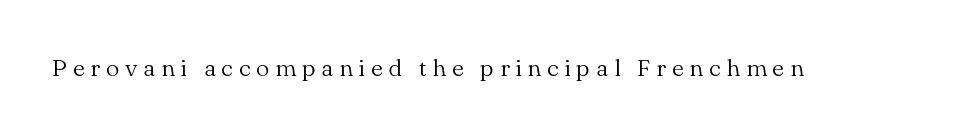
The image shows 24 px text type, upright; set unusually wide letter spacing (+0.24 em), not underlined.
